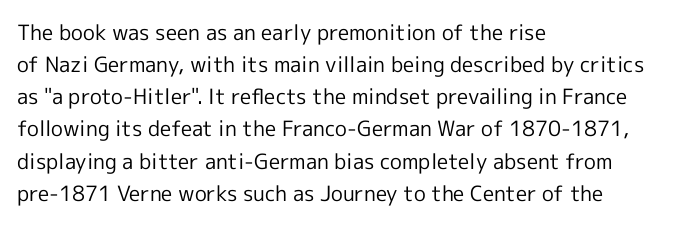
The image shows 21 px text type, upright; set left-aligned, normal line spacing (1.53x), normal letter spacing, not underlined.
